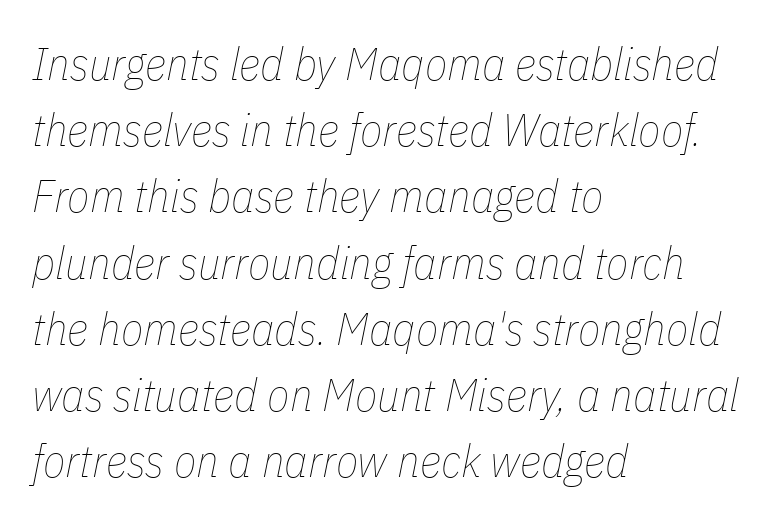
Q: Is the text bold? A: No.
Q: Is the text italic (slanted)? A: Yes, it leans right by about 11 degrees.
Q: Is the text underlined? A: No.
Q: How is the paragraph aligned? A: Left-aligned.
Q: Is the spacing between letters normal or unusually wide? A: Normal.
Q: Is the spacing between lines tight, normal or loose? A: Normal.
Q: Width (condensed, normal, or wide)? A: Condensed.
Q: Stroke contrast? A: Low.
Q: x-height? A: Medium.
Q: Monospaced? A: No.
